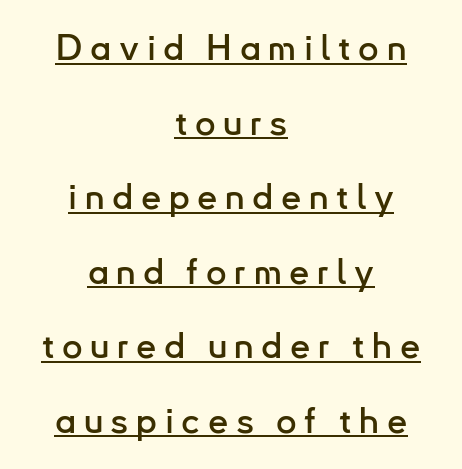
Like a heading marked for emphasis, these lines bear an underscore. Unlike italic type, these characters show no tilt at all. Spacing verdict: proportional, widths tailored to each character. This rendering uses center alignment, leaving both contours irregular but symmetric. Does the type have serifs? No, each stem ends abruptly.
